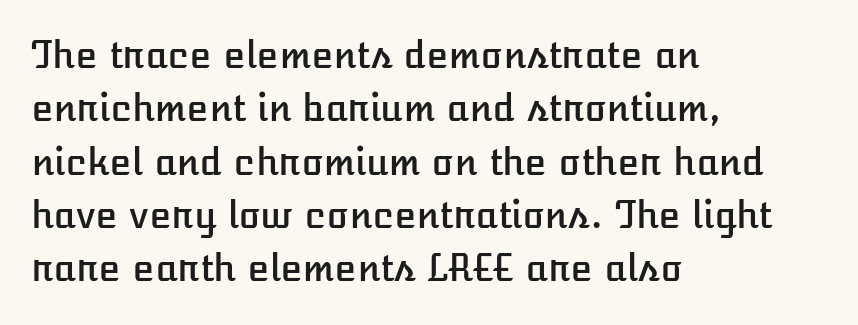
Q: Is the text italic (slanted)? A: No, it is upright.
Q: Is the text underlined? A: No.
Q: How is the paragraph aligned? A: Left-aligned.
Q: Is the spacing between letters normal or unusually wide? A: Normal.
Q: Is the spacing between lines tight, normal or loose? A: Normal.
Q: Width (condensed, normal, or wide)? A: Normal.
Q: Stroke contrast? A: Low.
Q: x-height? A: Medium.
Q: Monospaced? A: No.
